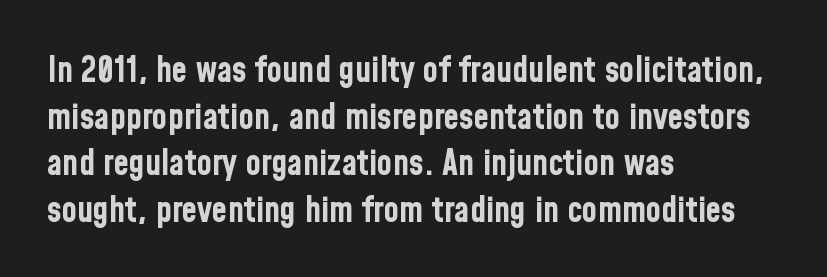
The image shows 35 px bold, condensed sans-serif type, upright; set left-aligned, normal line spacing (1.33x), normal letter spacing, not underlined; low stroke contrast and a medium x-height.
